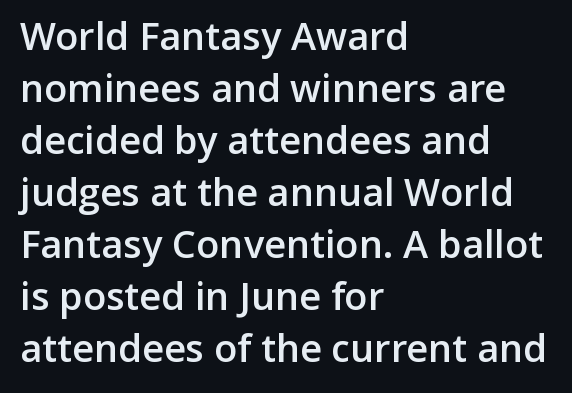
The specimen omits any rule beneath the text block's lines. Honestly, the letter spacing is just normal — you wouldn't notice it. Horizontal bands of white between lines are of average thickness. These lines are rendered in a variable-pitch font. The lettering stays uniformly vertical, giving the passage a roman look. The face used here is a sans, in the tradition of grotesques and geometrics.
